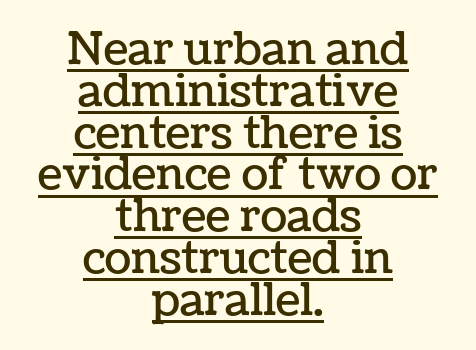
The image shows 44 px text type, upright; set centered, tight line spacing (0.95x), normal letter spacing, underlined; low stroke contrast and a medium x-height.
